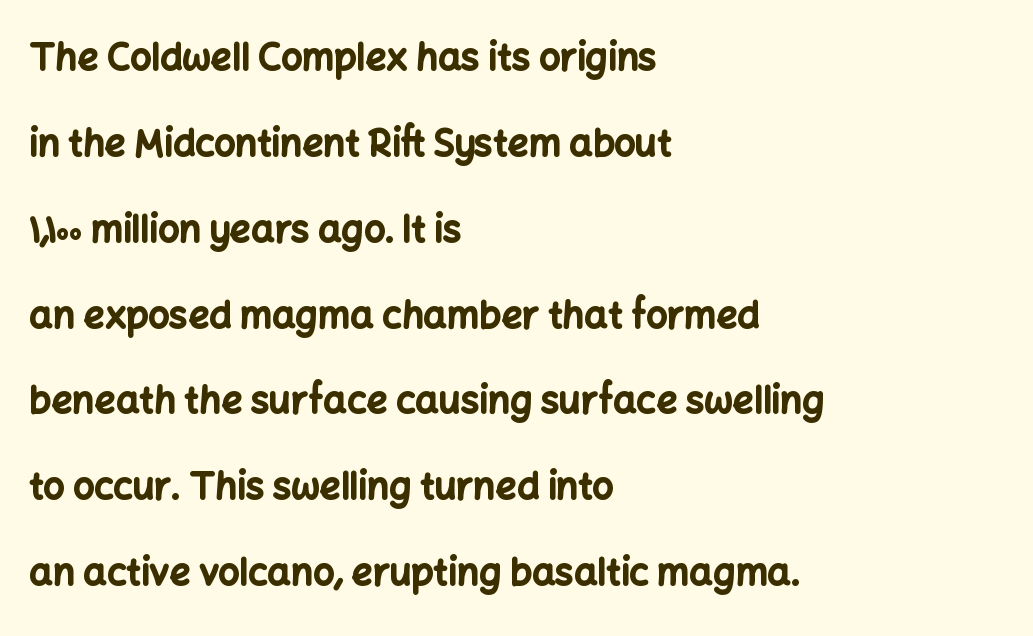
Q: Is the text bold? A: Yes.
Q: Is the text italic (slanted)? A: No, it is upright.
Q: Is the typeface a serif or a sans-serif typeface? A: Sans-serif.
Q: Is the text underlined? A: No.
Q: How is the paragraph aligned? A: Left-aligned.
Q: Is the spacing between letters normal or unusually wide? A: Normal.
Q: Is the spacing between lines tight, normal or loose? A: Loose.
Q: Width (condensed, normal, or wide)? A: Normal.
Q: Stroke contrast? A: Low.
Q: x-height? A: Medium.
Q: Monospaced? A: No.
